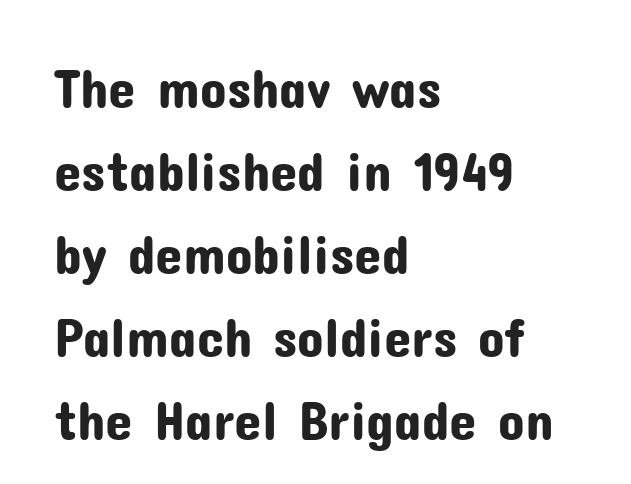
{"serif": "no", "italic": "no", "width": "normal", "stroke_contrast": "low", "x_height": "medium", "monospaced": "no", "underline": "no", "align": "left", "line_spacing": "normal", "line_spacing_ratio": 1.51, "letter_spacing": "normal", "letter_spacing_em": 0.0, "glyph_px": 55}
